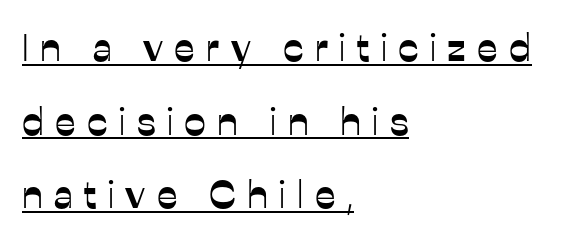
{"serif": "no", "italic": "no", "width": "normal", "stroke_contrast": "low", "x_height": "medium", "monospaced": "no", "underline": "yes", "align": "left", "line_spacing_ratio": 1.89, "letter_spacing": "wide", "letter_spacing_em": 0.29, "glyph_px": 39}
